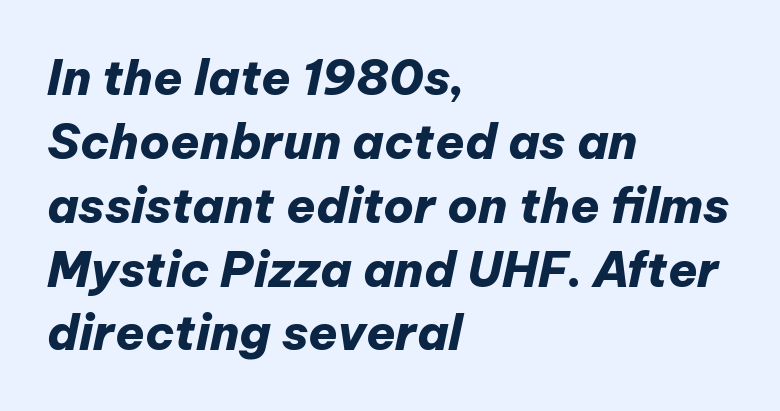
The space beneath each line is pristine and unruled. The sample has been set heavy, in full bold. Each new line begins a customary step beneath the previous one. Does the copy run flush right? No — it runs flush left.
